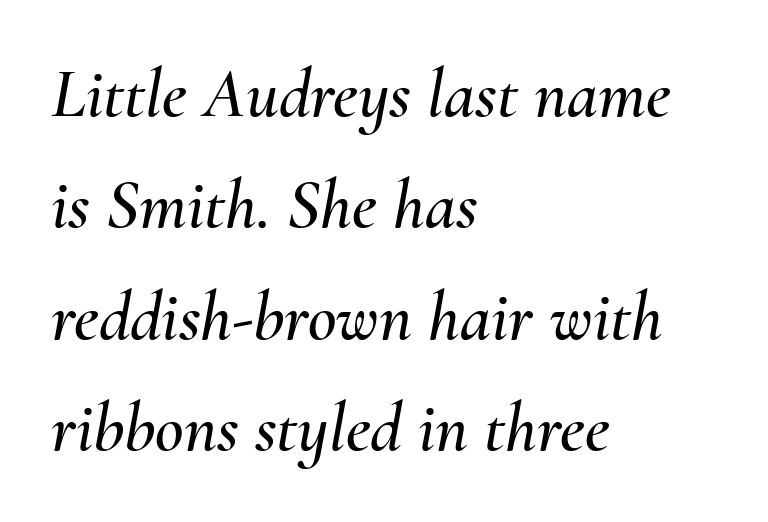
The image shows 70 px text type, italic (leaning right); set left-aligned, normal line spacing (1.59x), normal letter spacing, not underlined; medium stroke contrast and a small x-height.
